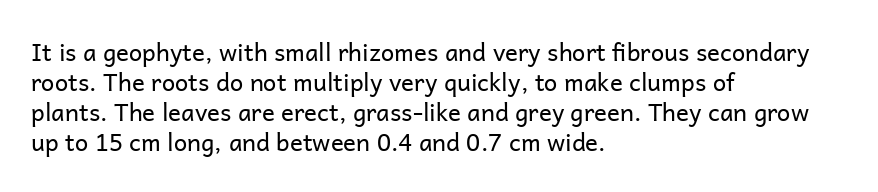
The image shows 24 px text type, upright; set left-aligned, normal line spacing (1.25x), normal letter spacing, not underlined.
